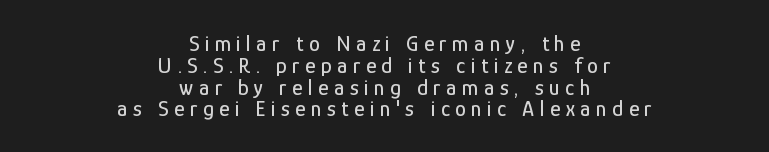
Q: Is the text italic (slanted)? A: No, it is upright.
Q: Is the text underlined? A: No.
Q: How is the paragraph aligned? A: Centered.
Q: Is the spacing between letters normal or unusually wide? A: Unusually wide.
Q: Is the spacing between lines tight, normal or loose? A: Tight.
